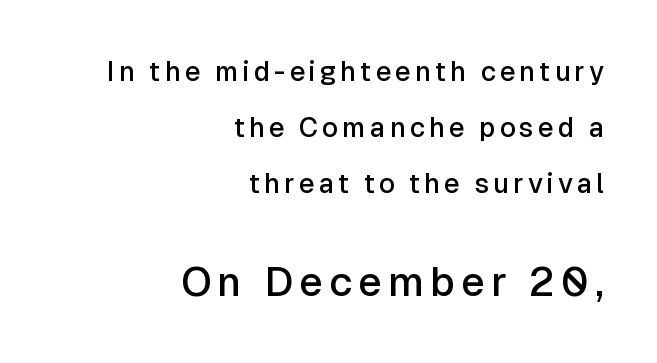
The strip under each line holds only bare page. The compositor pushed each line to the right boundary. Stroke terminals: plain, sans-serif. Size hierarchy here favors the trailing block over the leading one. Does the weight exceed regular? Yes, but only to semibold.
